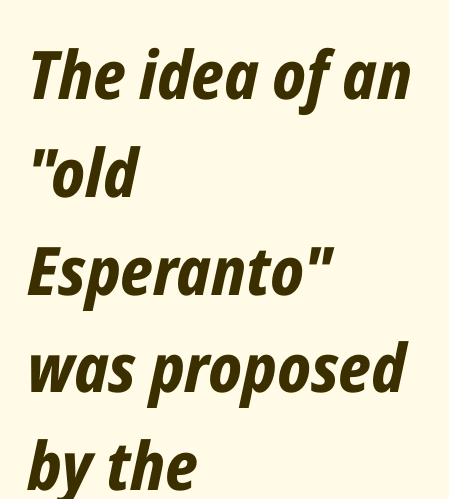
The image shows 67 px bold, condensed type, italic (leaning right); set left-aligned, normal line spacing (1.46x), normal letter spacing, not underlined; low stroke contrast and a medium x-height.
